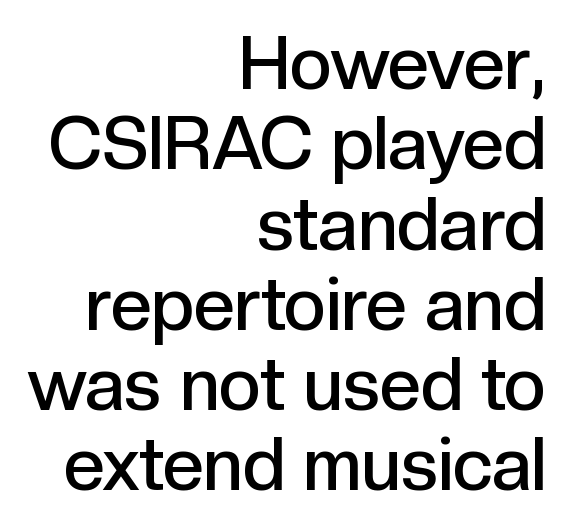
Q: Is the text bold? A: Semi-bold.
Q: Is the text italic (slanted)? A: No, it is upright.
Q: Is the typeface a serif or a sans-serif typeface? A: Sans-serif.
Q: Is the text underlined? A: No.
Q: How is the paragraph aligned? A: Right-aligned.
Q: Is the spacing between letters normal or unusually wide? A: Normal.
Q: Is the spacing between lines tight, normal or loose? A: Tight.
Q: Width (condensed, normal, or wide)? A: Normal.
Q: x-height? A: Medium.
Q: Monospaced? A: No.
